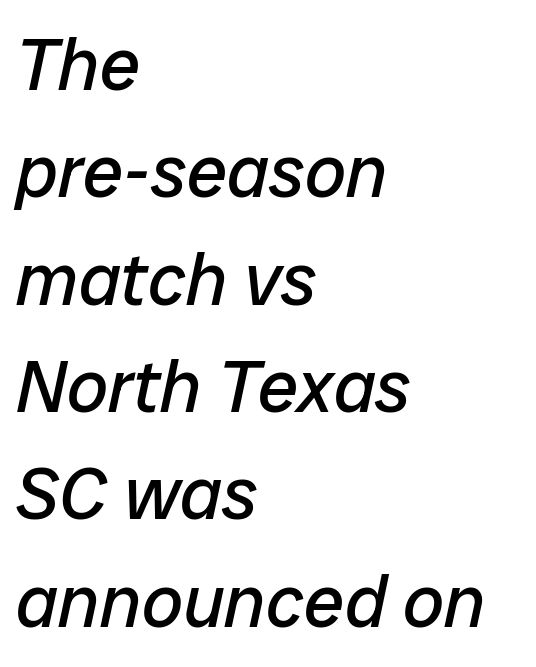
The image shows 73 px regular-weight type, italic (leaning right); set left-aligned, normal line spacing (1.47x), normal letter spacing, not underlined; low stroke contrast and a medium x-height.
